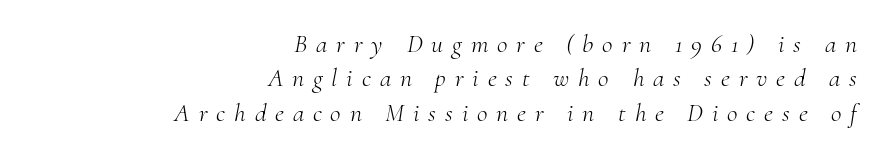
{"italic": "yes", "lean": "right", "slant_degrees": 10, "bold": "no", "underline": "no", "align": "right", "line_spacing": "normal", "line_spacing_ratio": 1.32, "letter_spacing": "wide", "letter_spacing_em": 0.34, "glyph_px": 26}
